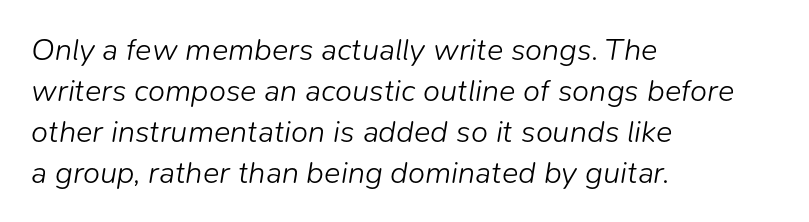
Q: Is the text bold? A: No.
Q: Is the text italic (slanted)? A: Yes, it leans right by about 9 degrees.
Q: Is the text underlined? A: No.
Q: How is the paragraph aligned? A: Left-aligned.
Q: Is the spacing between letters normal or unusually wide? A: Normal.
Q: Is the spacing between lines tight, normal or loose? A: Normal.
Q: Width (condensed, normal, or wide)? A: Normal.
Q: Stroke contrast? A: Low.
Q: x-height? A: Medium.
Q: Monospaced? A: No.
